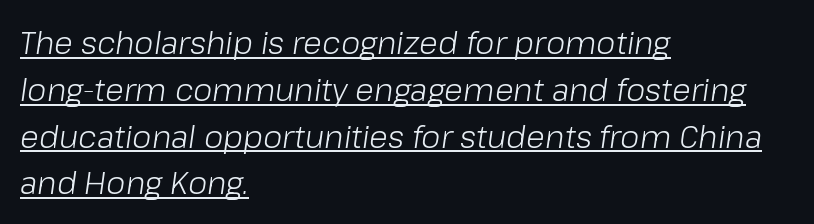
The image shows 31 px light type, italic (leaning right); set left-aligned, normal line spacing (1.51x), normal letter spacing, underlined; low stroke contrast and a medium x-height.
